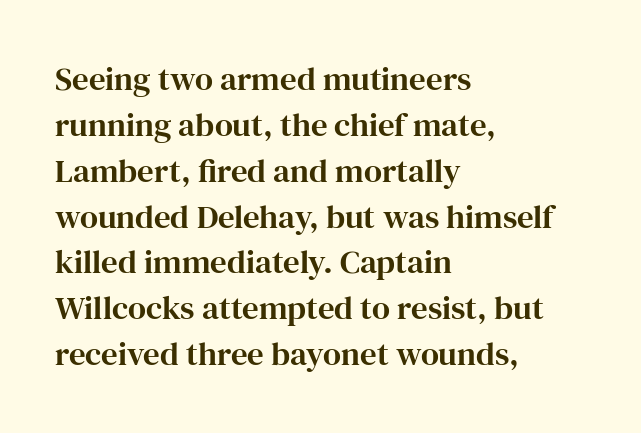
The image shows 33 px serif type, upright; set left-aligned, normal line spacing (1.39x), normal letter spacing, not underlined; high stroke contrast and a medium x-height.
